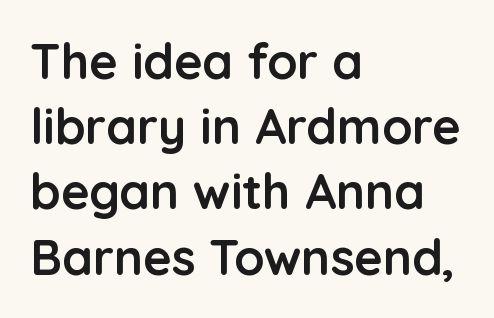
Q: Is the text bold? A: Yes.
Q: Is the text italic (slanted)? A: No, it is upright.
Q: Is the typeface a serif or a sans-serif typeface? A: Sans-serif.
Q: Is the text underlined? A: No.
Q: How is the paragraph aligned? A: Left-aligned.
Q: Is the spacing between letters normal or unusually wide? A: Normal.
Q: Is the spacing between lines tight, normal or loose? A: Normal.
Q: Width (condensed, normal, or wide)? A: Normal.
Q: Stroke contrast? A: Low.
Q: x-height? A: Medium.
Q: Monospaced? A: No.
